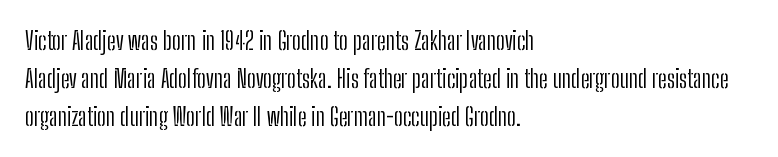
The image shows 25 px text type, upright; set left-aligned, normal line spacing (1.52x), normal letter spacing, not underlined.
